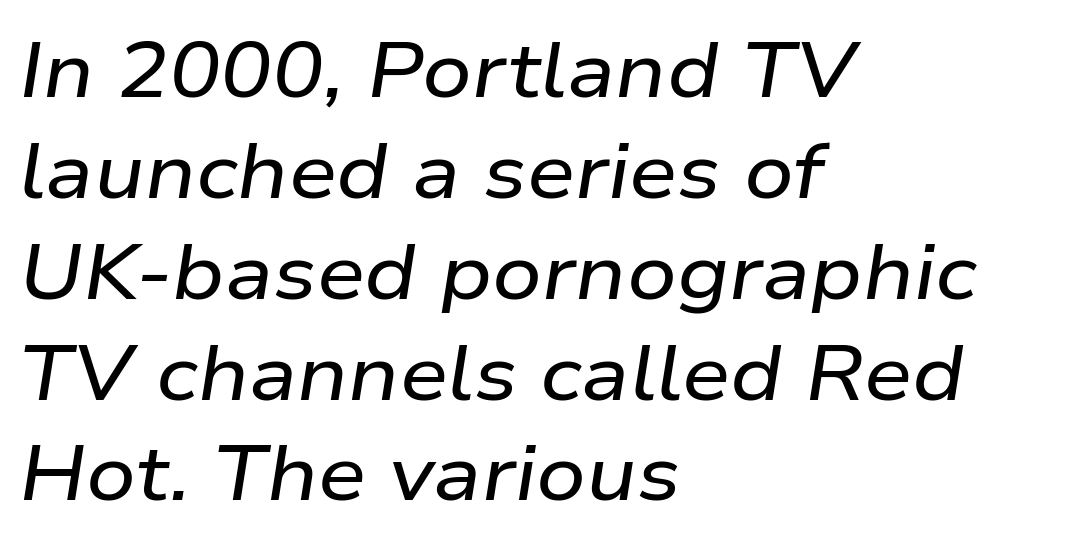
{"italic": "yes", "lean": "right", "slant_degrees": 9, "width": "wide", "stroke_contrast": "low", "x_height": "medium", "monospaced": "no", "underline": "no", "align": "left", "line_spacing": "normal", "line_spacing_ratio": 1.31, "letter_spacing": "normal", "letter_spacing_em": 0.0, "glyph_px": 77}
